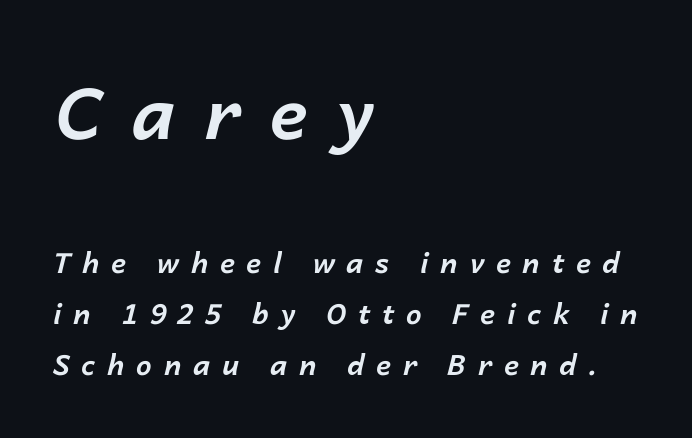
Italic? Definitely — the glyphs are oblique. Does the copy run flush right? No — it runs flush left. Does the bottom block carry the larger type? No, the top block does. A typesetter would call this proportional, since set widths differ per character. Clear beneath every line of the passage. I'd describe the lettering as bold — thick and assertive.
